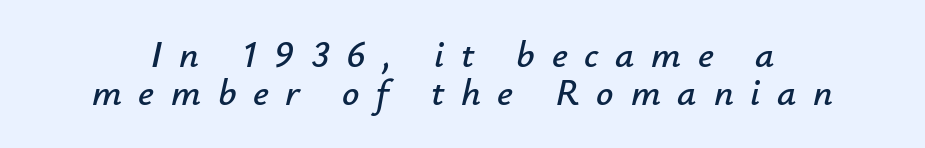
Q: Is the text italic (slanted)? A: Yes, it leans right by about 12 degrees.
Q: Is the text underlined? A: No.
Q: Is the spacing between letters normal or unusually wide? A: Unusually wide.
Q: Is the spacing between lines tight, normal or loose? A: Tight.
Q: Width (condensed, normal, or wide)? A: Normal.
Q: Stroke contrast? A: Low.
Q: x-height? A: Small.
Q: Monospaced? A: No.
